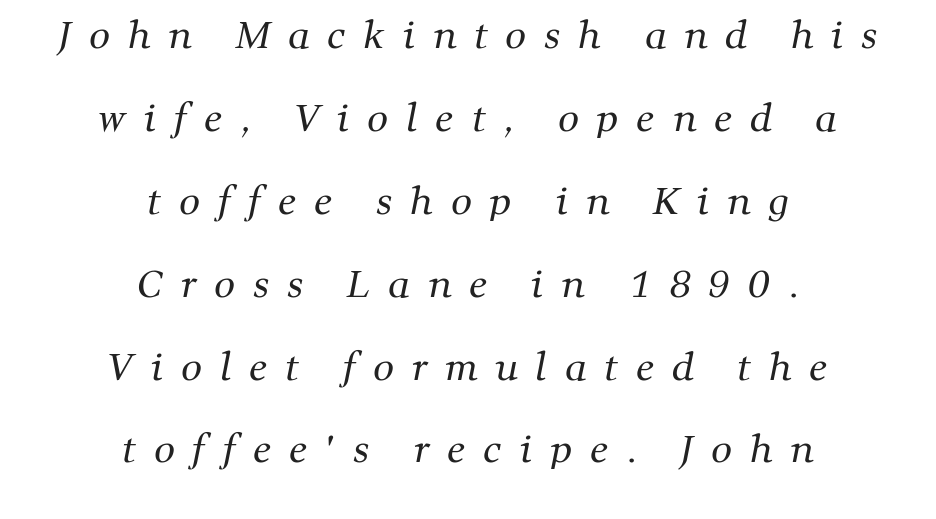
The image shows 37 px regular-weight serif type; set centered, loose line spacing (2.24x), unusually wide letter spacing (+0.48 em), not underlined; medium stroke contrast and a medium x-height.
